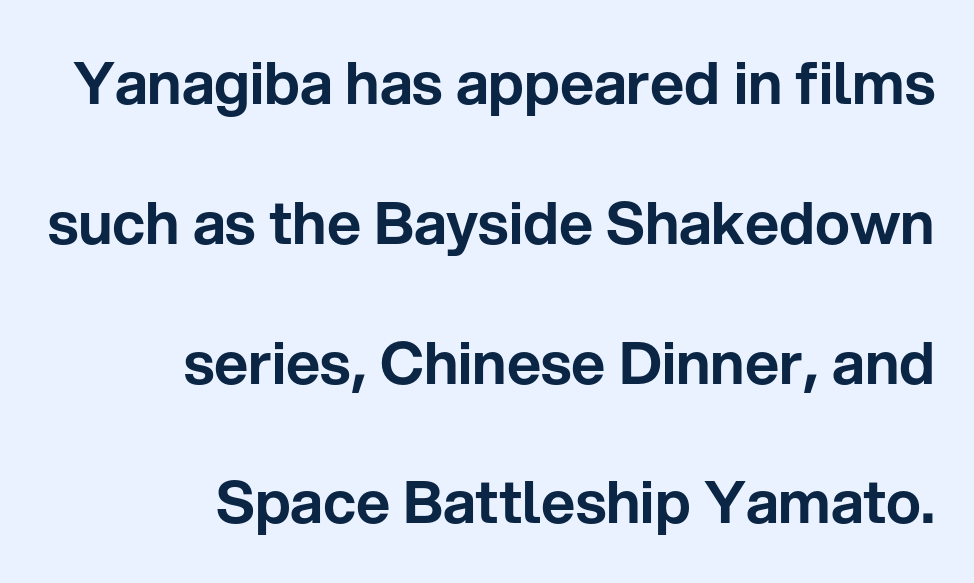
The image shows 59 px sans-serif type, upright; set right-aligned, loose line spacing (2.37x), normal letter spacing, not underlined; low stroke contrast and a medium x-height.
